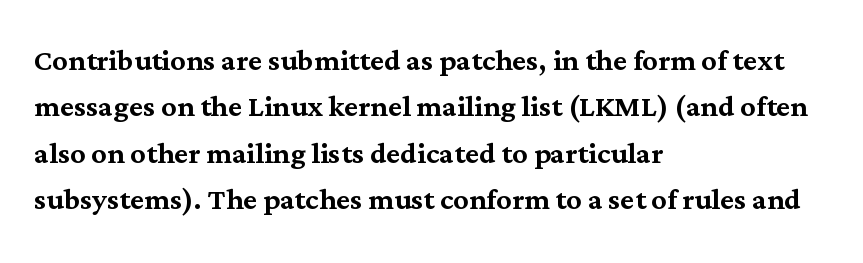
The image shows 38 px serif type, upright; set left-aligned, line spacing 1.22x, normal letter spacing, not underlined; medium stroke contrast and a medium x-height.
